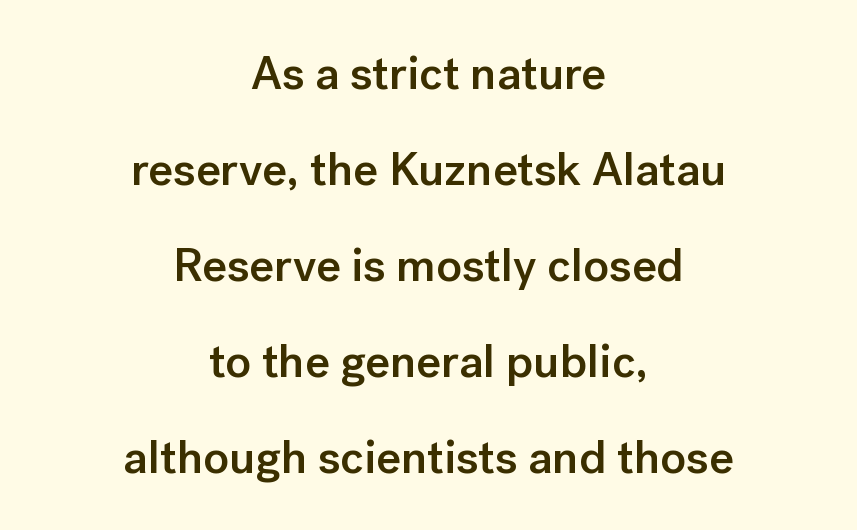
Q: Is the text bold? A: Semi-bold.
Q: Is the text italic (slanted)? A: No, it is upright.
Q: Is the typeface a serif or a sans-serif typeface? A: Sans-serif.
Q: Is the text underlined? A: No.
Q: How is the paragraph aligned? A: Centered.
Q: Is the spacing between letters normal or unusually wide? A: Normal.
Q: Is the spacing between lines tight, normal or loose? A: Loose.
Q: Width (condensed, normal, or wide)? A: Normal.
Q: Stroke contrast? A: Low.
Q: x-height? A: Medium.
Q: Monospaced? A: No.
